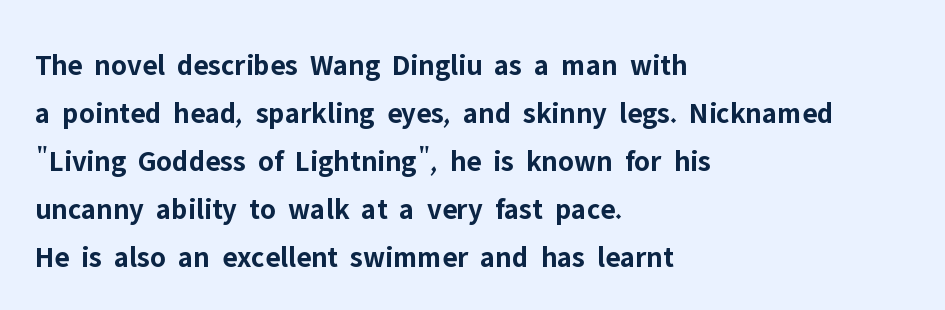
{"serif": "no", "italic": "no", "bold": "yes", "weight": "bold", "width": "normal", "stroke_contrast": "low", "x_height": "medium", "monospaced": "no", "underline": "no", "align": "left", "line_spacing": "normal", "line_spacing_ratio": 1.6, "letter_spacing": "normal", "letter_spacing_em": 0.0, "glyph_px": 30}
